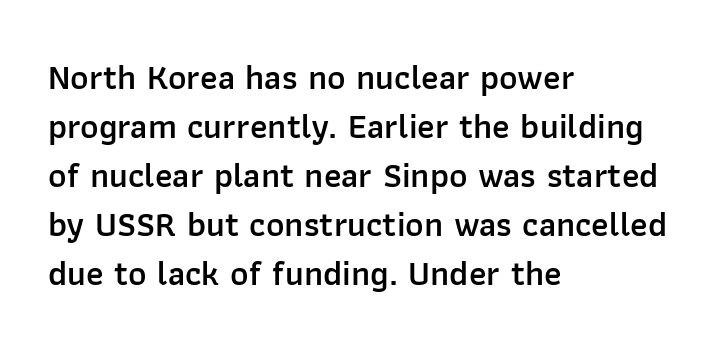
A sans-serif font was chosen for this passage. It's the straight-up-and-down kind of type. Each line starts at the same left margin while the right side varies. Each row of text sits above clean, open space. Compared with typical body copy, the letter spacing here is the same. Looks like regular typesetting: each glyph gets only the width it needs.
